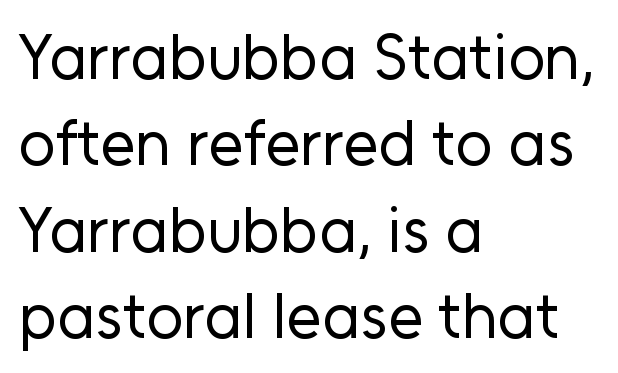
The image shows 64 px regular-weight sans-serif type, upright; set left-aligned, normal line spacing (1.35x), normal letter spacing, not underlined; low stroke contrast and a medium x-height.
